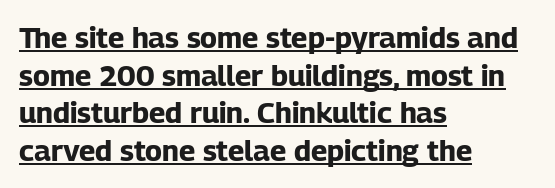
{"serif": "no", "italic": "no", "bold": "yes", "weight": "bold", "width": "normal", "stroke_contrast": "low", "x_height": "medium", "monospaced": "no", "underline": "yes", "align": "left", "line_spacing": "normal", "line_spacing_ratio": 1.3, "letter_spacing": "normal", "letter_spacing_em": 0.0, "glyph_px": 29}
